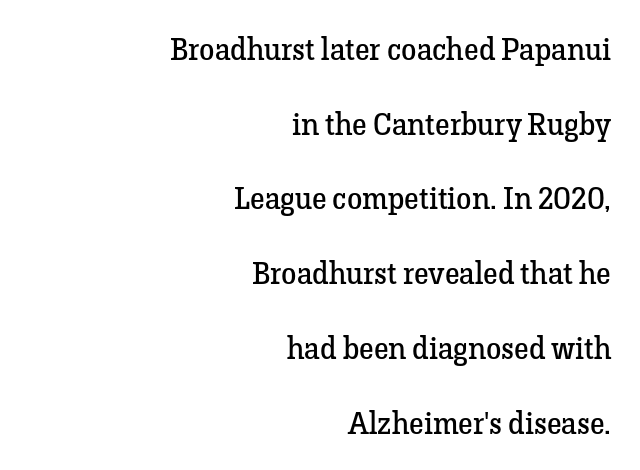
Q: Is the text bold? A: No.
Q: Is the text italic (slanted)? A: No, it is upright.
Q: Is the typeface a serif or a sans-serif typeface? A: Serif.
Q: Is the text underlined? A: No.
Q: How is the paragraph aligned? A: Right-aligned.
Q: Is the spacing between letters normal or unusually wide? A: Normal.
Q: Is the spacing between lines tight, normal or loose? A: Loose.
Q: Width (condensed, normal, or wide)? A: Normal.
Q: Stroke contrast? A: Low.
Q: x-height? A: Medium.
Q: Monospaced? A: No.
